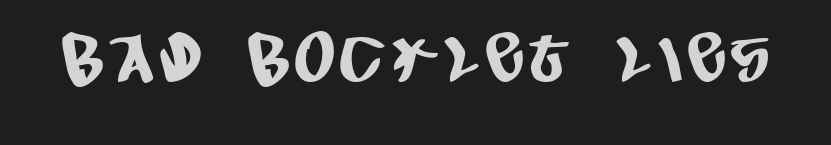
Q: Is the typeface a serif or a sans-serif typeface? A: Sans-serif.
Q: Is the text underlined? A: No.
Q: Width (condensed, normal, or wide)? A: Condensed.
Q: Stroke contrast? A: Low.
Q: x-height? A: Large.
Q: Monospaced? A: No.
